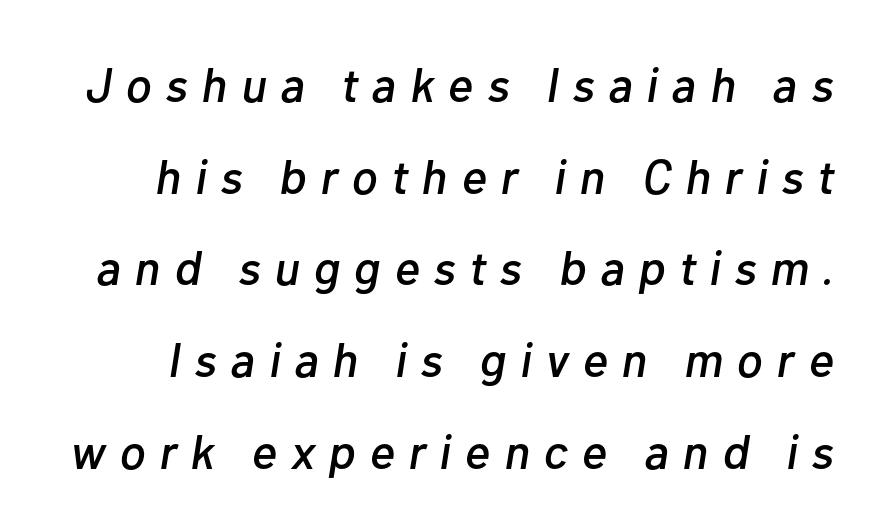
Tracking here is generous; glyphs stand well apart from one another. Has an underline been added? It has not. Vertical spacing — loose. The font's italic variant was chosen for this text.
